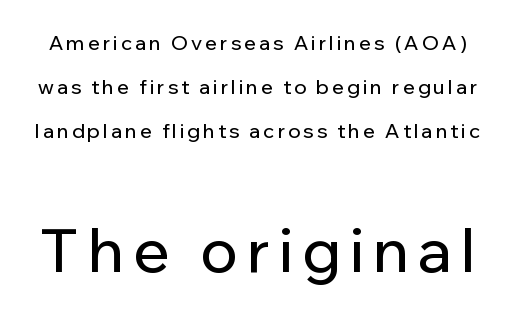
{"serif": "no", "italic": "no", "width": "normal", "stroke_contrast": "low", "x_height": "medium", "monospaced": "no", "underline": "no", "line_spacing": "loose", "line_spacing_ratio": 2.2, "larger_block": "second", "size_ratio": 3.05, "glyph_px": 61}
